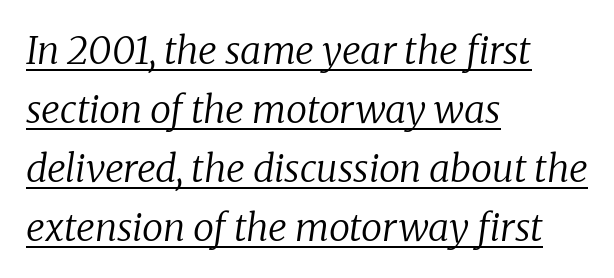
The image shows 38 px regular-weight serif type, italic (leaning right); set left-aligned, normal line spacing (1.55x), normal letter spacing, underlined; low stroke contrast and a medium x-height.
